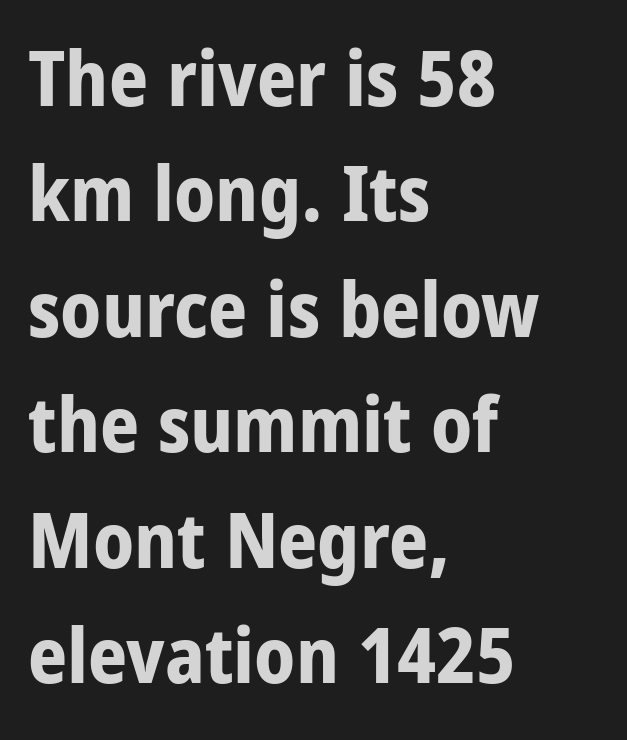
Every letter is thick-stroked: bold, no question. The rendering uses a moderate line-height, typical for paragraphs. The specimen reads as upright at a glance. You could not count columns in this text — the font is proportionally spaced. These lines are set flush left with a ragged right edge.
